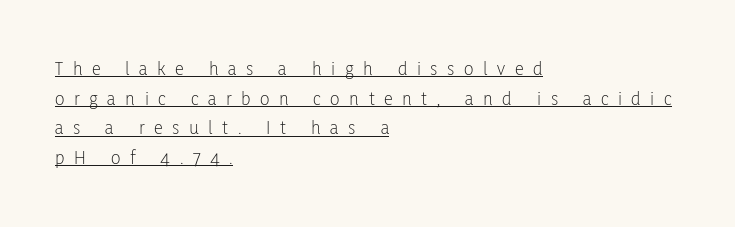
{"italic": "no", "bold": "no", "underline": "yes", "align": "left", "line_spacing": "normal", "line_spacing_ratio": 1.48, "letter_spacing": "wide", "letter_spacing_em": 0.48, "glyph_px": 20}
